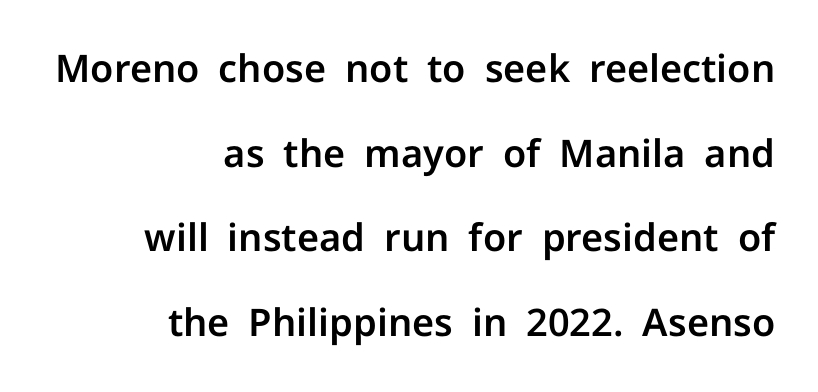
Q: Is the text italic (slanted)? A: No, it is upright.
Q: Is the typeface a serif or a sans-serif typeface? A: Sans-serif.
Q: Is the text underlined? A: No.
Q: How is the paragraph aligned? A: Right-aligned.
Q: Is the spacing between letters normal or unusually wide? A: Normal.
Q: Is the spacing between lines tight, normal or loose? A: Loose.
Q: Width (condensed, normal, or wide)? A: Normal.
Q: Stroke contrast? A: Low.
Q: x-height? A: Medium.
Q: Monospaced? A: No.
